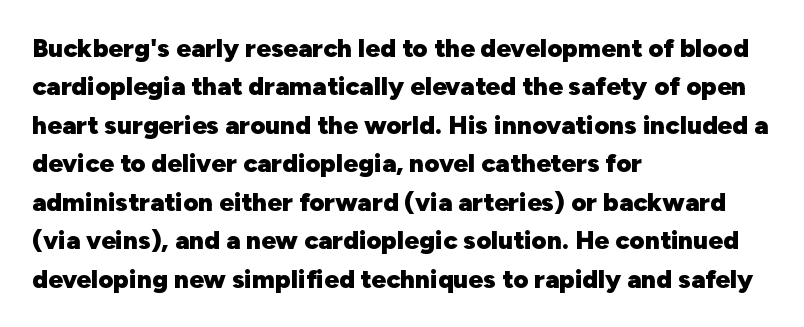
{"italic": "no", "bold": "yes", "underline": "no", "align": "left", "line_spacing": "normal", "line_spacing_ratio": 1.48, "letter_spacing": "normal", "letter_spacing_em": 0.0, "glyph_px": 26}
